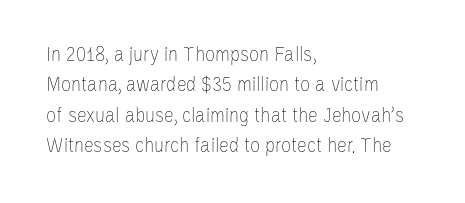
A quiet, ordinary-to-light weight characterises the typeface. The text block is weighted toward the left margin, trailing off unevenly rightward. This rendering leaves character spacing at its baseline value. Characters remain perfectly vertical along every line. The strip under each line holds only bare page.
